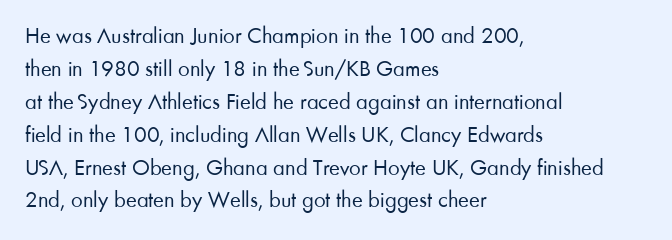
Q: Is the text bold? A: No.
Q: Is the text italic (slanted)? A: No, it is upright.
Q: Is the text underlined? A: No.
Q: How is the paragraph aligned? A: Left-aligned.
Q: Is the spacing between letters normal or unusually wide? A: Normal.
Q: Is the spacing between lines tight, normal or loose? A: Normal.
